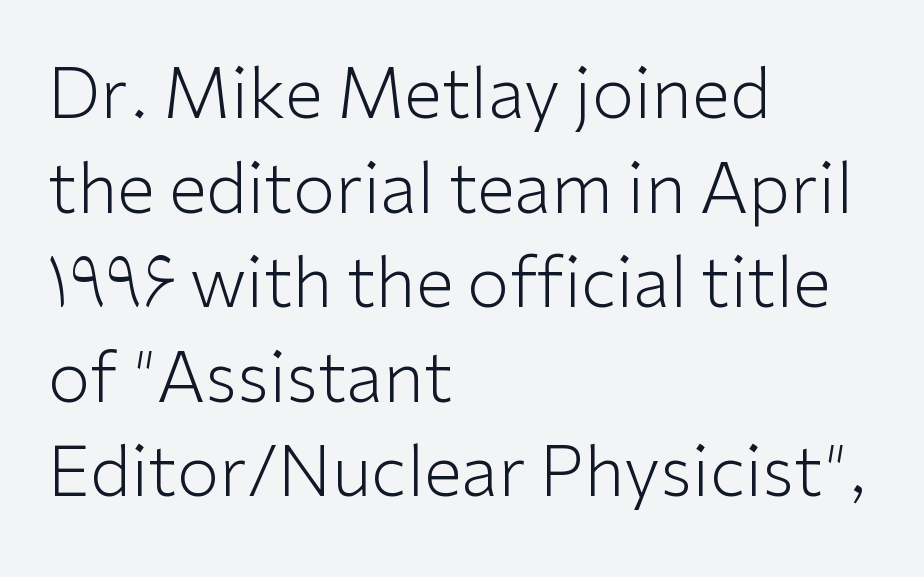
Character widths vary here, with narrow letters taking less room than wide ones. The passage shown is typeset with a sans-serif family. Vertically, the passage feels balanced, rows spaced as you'd expect. Leftover space on each line is placed entirely after the last word. Tracking value appears to be zero — textbook default spacing.
